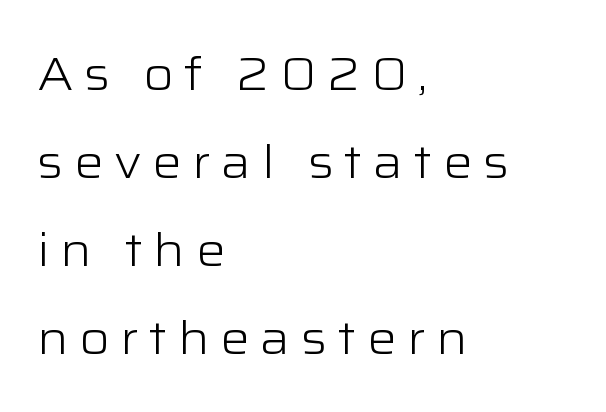
The image shows 46 px light, wide sans-serif type, upright; set left-aligned, loose line spacing (1.91x), unusually wide letter spacing (+0.23 em), not underlined; low stroke contrast and a medium x-height.
